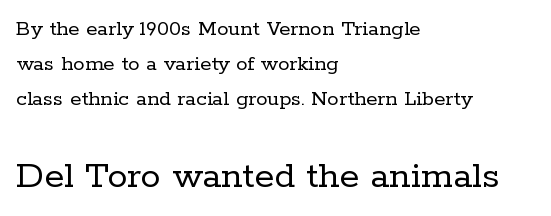
The font is comparable to plain body text, perhaps lighter. A student would call this left alignment; a typographer would say flush left, rag right. Horizontal bands of white between lines are of average thickness. The more generous point size was reserved for the lower chunk. Compared with typical body copy, the letter spacing here is the same.
